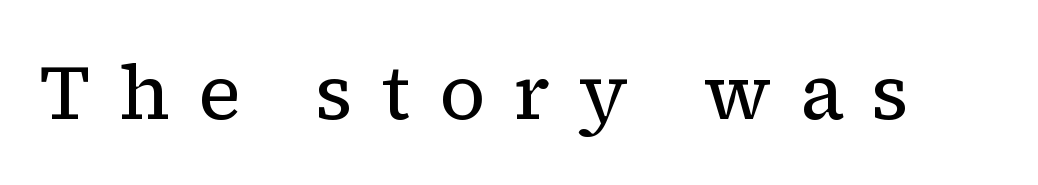
The image shows 76 px regular-weight serif type, upright; set unusually wide letter spacing (+0.37 em), not underlined; low stroke contrast and a medium x-height.
